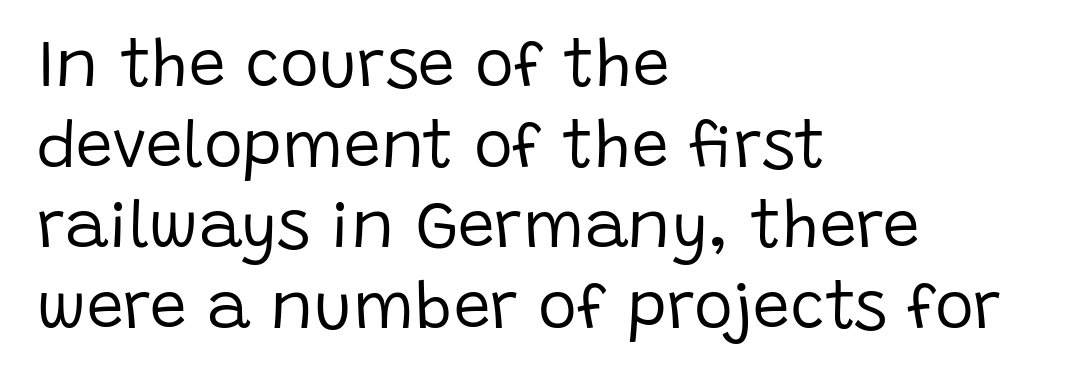
The image shows 66 px regular-weight sans-serif type, upright; set left-aligned, line spacing 1.22x, normal letter spacing, not underlined; low stroke contrast and a large x-height.
